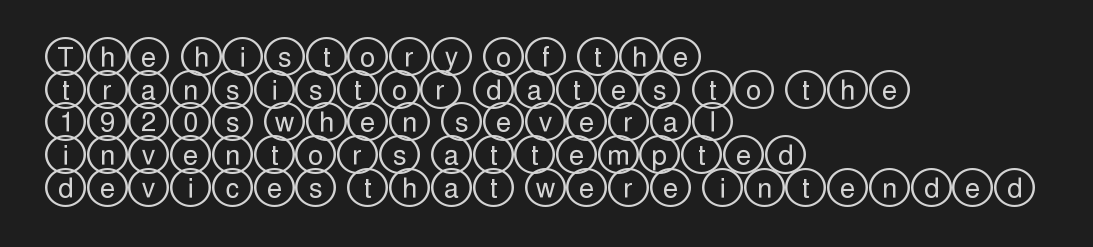
The image shows 27 px text type, upright; set left-aligned, line spacing 1.21x, normal letter spacing, not underlined.
